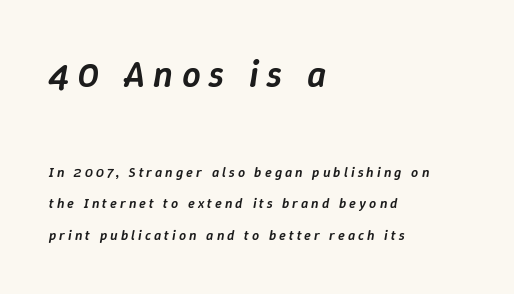
The image shows 37 px semibold type, italic (leaning right); set left-aligned, loose line spacing (2.25x), unusually wide letter spacing (+0.22 em), not underlined; the first (top) block is 2.64x larger; low stroke contrast and a medium x-height.
